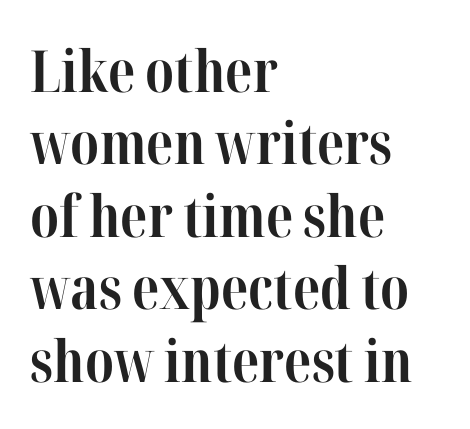
Here the glyphs are tracked normally, forming tight word shapes. All the whitespace from short lines collects on the right. Vertically, the passage feels balanced, rows spaced as you'd expect. The passage shown is not underscored anywhere. The type sits square on the baseline with zero lean.
